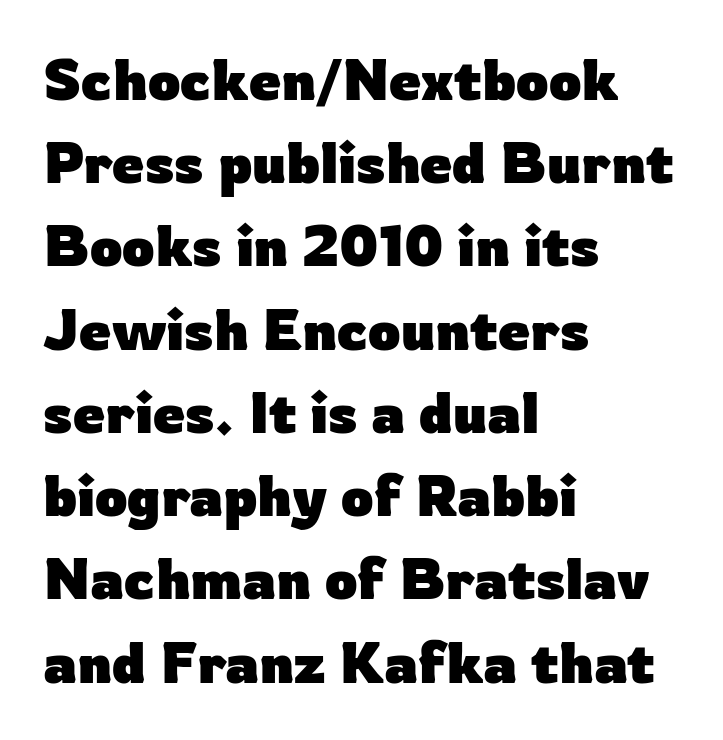
The image shows 57 px heavy sans-serif type, upright; set left-aligned, normal line spacing (1.46x), normal letter spacing, not underlined; low stroke contrast and a medium x-height.
